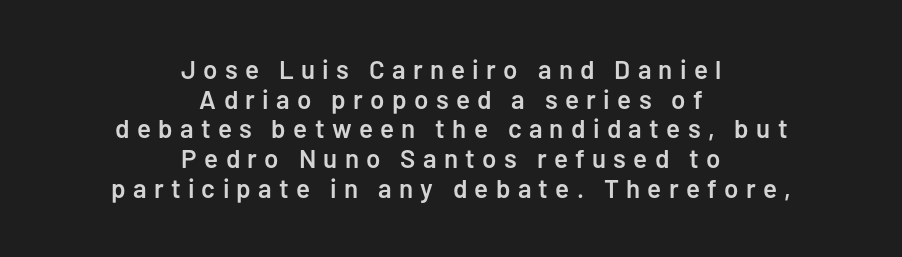
Neither beginnings nor endings align; midpoints do. The type is letterspaced generously, with wide tracking. The letters are semibold — heavier than regular but short of a full bold. Lines of text with bare space underneath. This sample trades vertical openness for compactness between lines.
